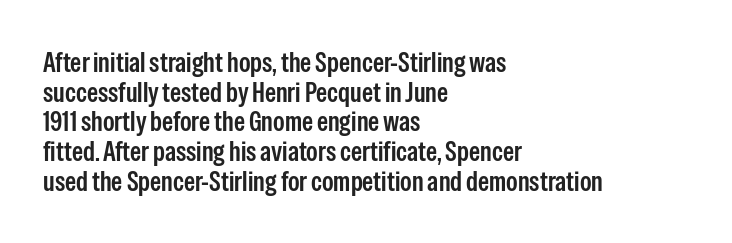
{"serif": "no", "italic": "no", "bold": "semi", "weight": "semibold", "width": "condensed", "stroke_contrast": "low", "x_height": "medium", "monospaced": "no", "underline": "no", "align": "left", "line_spacing": "tight", "line_spacing_ratio": 1.06, "letter_spacing": "normal", "letter_spacing_em": 0.0, "glyph_px": 28}
